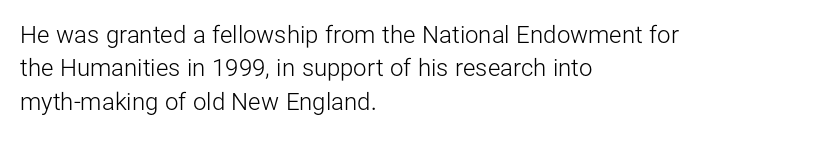
Q: Is the text bold? A: No.
Q: Is the text italic (slanted)? A: No, it is upright.
Q: Is the text underlined? A: No.
Q: How is the paragraph aligned? A: Left-aligned.
Q: Is the spacing between letters normal or unusually wide? A: Normal.
Q: Is the spacing between lines tight, normal or loose? A: Normal.
